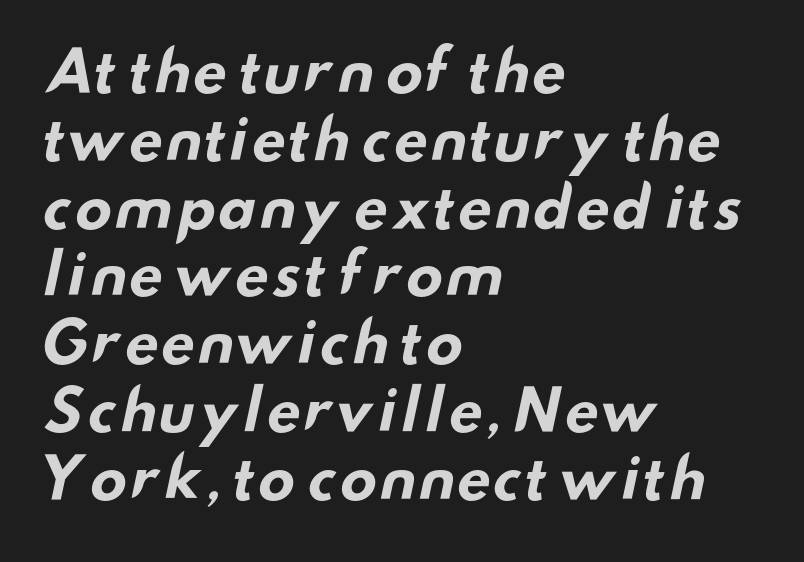
{"serif": "no", "bold": "yes", "weight": "bold", "width": "wide", "stroke_contrast": "low", "x_height": "small", "monospaced": "no", "underline": "no", "align": "left", "line_spacing_ratio": 1.21, "letter_spacing": "normal", "letter_spacing_em": 0.0, "glyph_px": 56}
